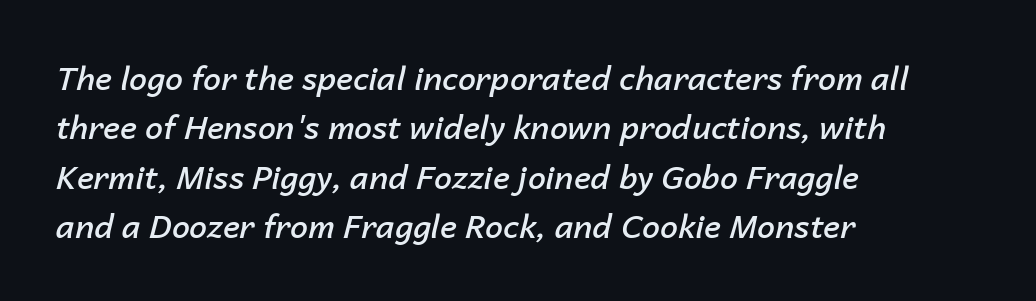
Is the block centered? No — it sits flush against the left margin. The passage shown is typed in a proportional face where columns would drift. Honestly, there is no underline to notice here at all. A bit beefed up — I'd call it semibold rather than bold.
